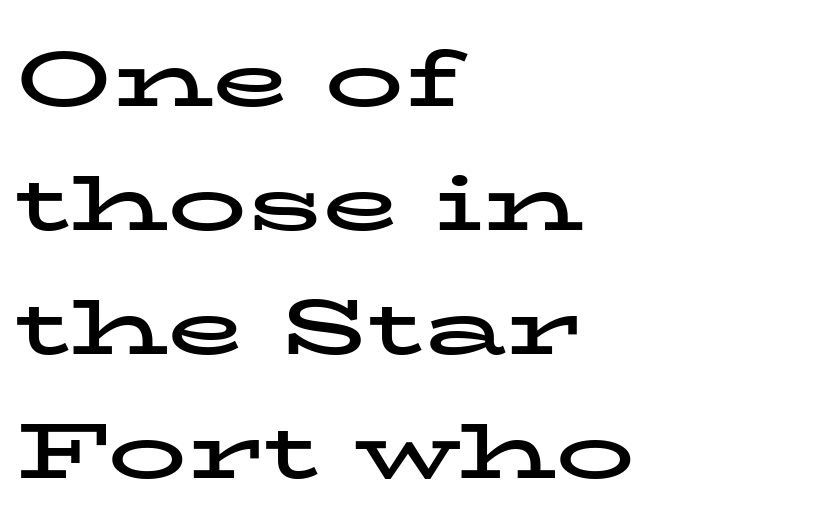
{"serif": "yes", "italic": "no", "bold": "yes", "weight": "bold", "width": "wide", "stroke_contrast": "low", "x_height": "medium", "monospaced": "no", "underline": "no", "align": "left", "line_spacing": "normal", "line_spacing_ratio": 1.57, "letter_spacing": "normal", "letter_spacing_em": 0.0, "glyph_px": 79}
